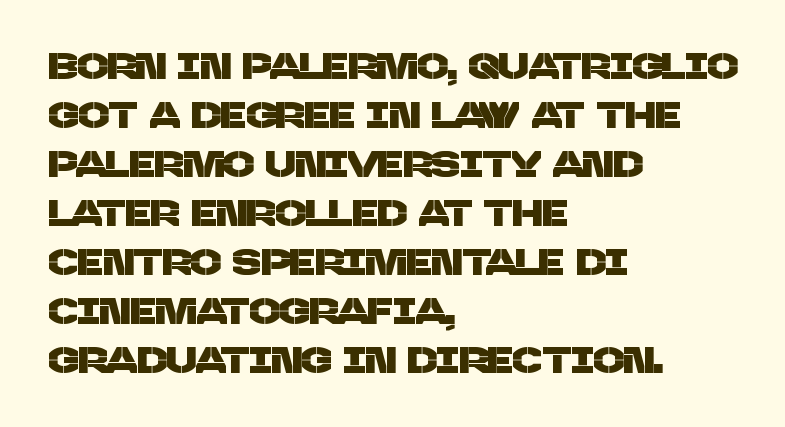
{"serif": "no", "width": "normal", "stroke_contrast": "low", "x_height": "large", "monospaced": "no", "underline": "no", "align": "left", "line_spacing": "normal", "line_spacing_ratio": 1.36, "letter_spacing": "normal", "letter_spacing_em": 0.0, "glyph_px": 36}
